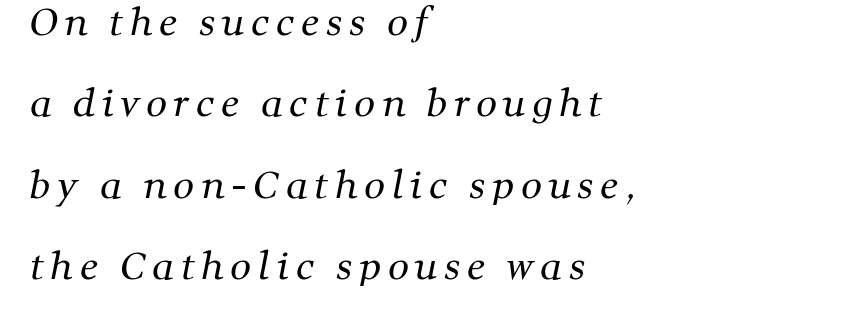
Q: Is the text bold? A: No.
Q: Is the typeface a serif or a sans-serif typeface? A: Serif.
Q: Is the text underlined? A: No.
Q: How is the paragraph aligned? A: Left-aligned.
Q: Is the spacing between lines tight, normal or loose? A: Loose.
Q: Width (condensed, normal, or wide)? A: Normal.
Q: Stroke contrast? A: Medium.
Q: x-height? A: Medium.
Q: Monospaced? A: No.
